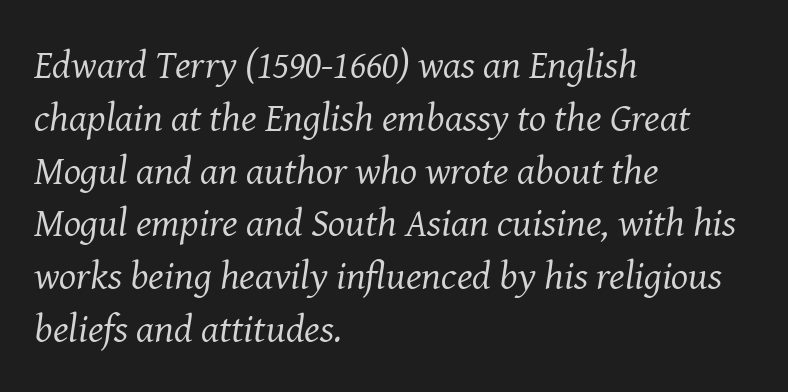
Q: Is the text bold? A: No.
Q: Is the text italic (slanted)? A: Yes, it leans right by about 8 degrees.
Q: Is the typeface a serif or a sans-serif typeface? A: Serif.
Q: Is the text underlined? A: No.
Q: How is the paragraph aligned? A: Left-aligned.
Q: Is the spacing between letters normal or unusually wide? A: Normal.
Q: Is the spacing between lines tight, normal or loose? A: Normal.
Q: Width (condensed, normal, or wide)? A: Normal.
Q: Stroke contrast? A: Medium.
Q: x-height? A: Medium.
Q: Monospaced? A: No.
